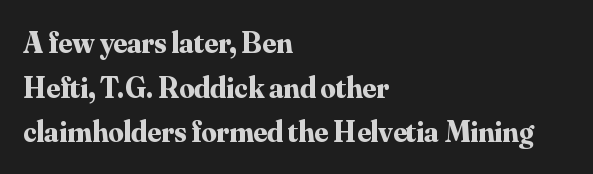
The ragged edge is on the right, which tells us the setting is flush left. The horizontal fit of the characters is conventional and even. The rendering uses natural spacing where letterforms have individual widths. Characters remain perfectly vertical along every line. The sample has been set heavy, in full bold.
